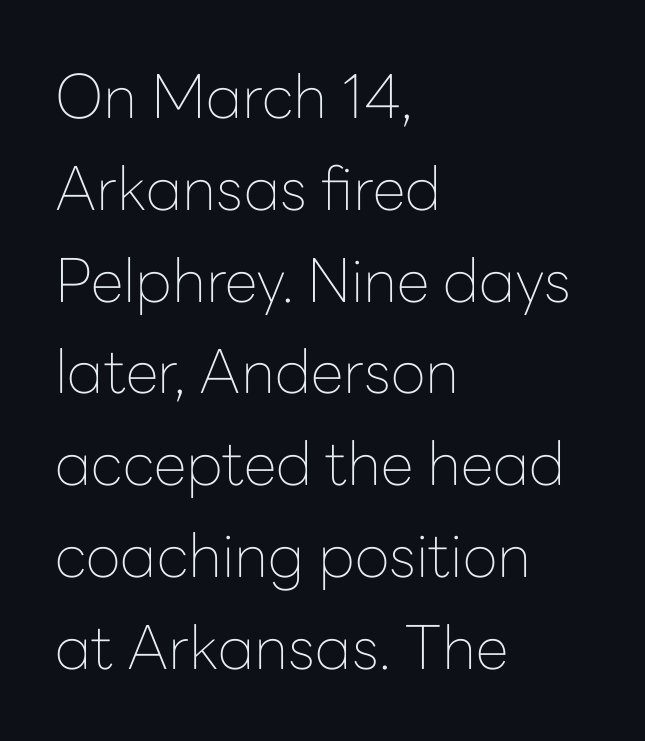
The foot of each line stays bare and open. Posture: upright roman. Stems here are at most as thick as an everyday book face. Think of a printed novel: that variable character pitch is what you see here. A normal amount of white space separates one row of letters from the next. Are there feet on the stems? There aren't — it's a sans.
